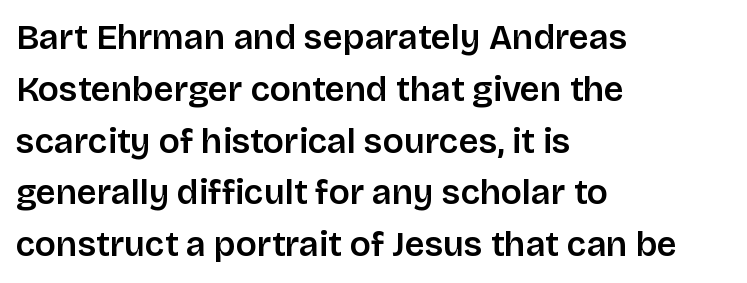
{"serif": "no", "italic": "no", "bold": "semi", "weight": "semibold", "width": "normal", "stroke_contrast": "low", "x_height": "large", "monospaced": "no", "underline": "no", "align": "left", "line_spacing": "normal", "line_spacing_ratio": 1.48, "letter_spacing": "normal", "letter_spacing_em": 0.0, "glyph_px": 35}
